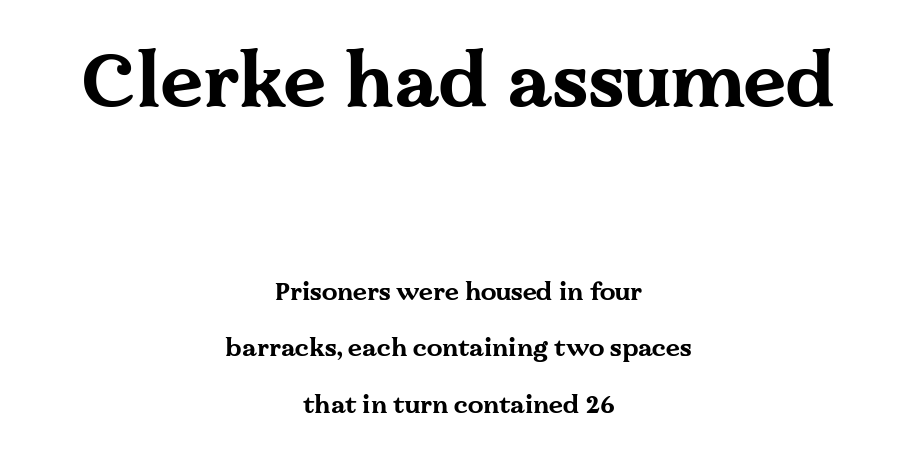
The image shows 76 px bold, wide serif type, upright; set centered, loose line spacing (2.26x), normal letter spacing, not underlined; the first (top) block is 3.04x larger; medium stroke contrast and a medium x-height.
